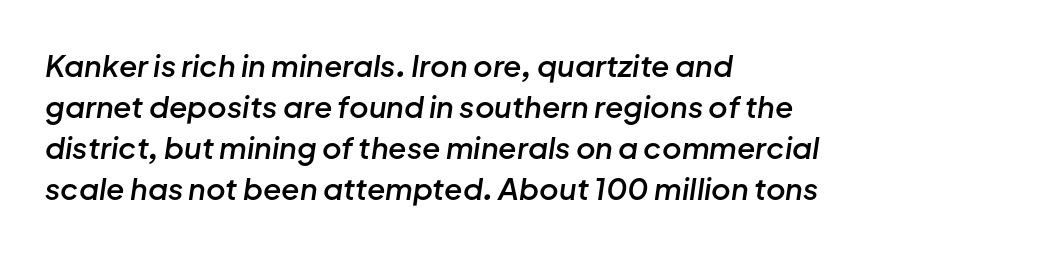
Plain, unruled lines of type. Reading down the column, the eye jumps a familiar distance to each next line. A semibold gives these letters moderate extra thickness, short of bold. The letters advance in unequal steps, a hallmark of proportional type.
